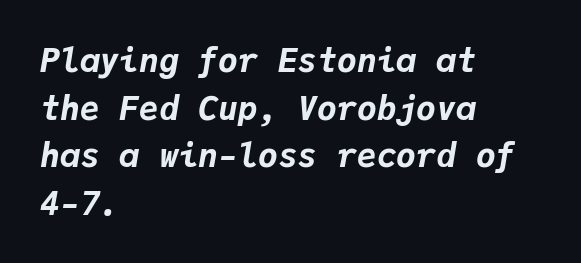
Q: Is the text bold? A: Yes.
Q: Is the text italic (slanted)? A: Yes, it leans right by about 9 degrees.
Q: Is the text underlined? A: No.
Q: How is the paragraph aligned? A: Left-aligned.
Q: Is the spacing between letters normal or unusually wide? A: Normal.
Q: Is the spacing between lines tight, normal or loose? A: Normal.
Q: Width (condensed, normal, or wide)? A: Normal.
Q: Stroke contrast? A: Low.
Q: x-height? A: Medium.
Q: Monospaced? A: Yes.
